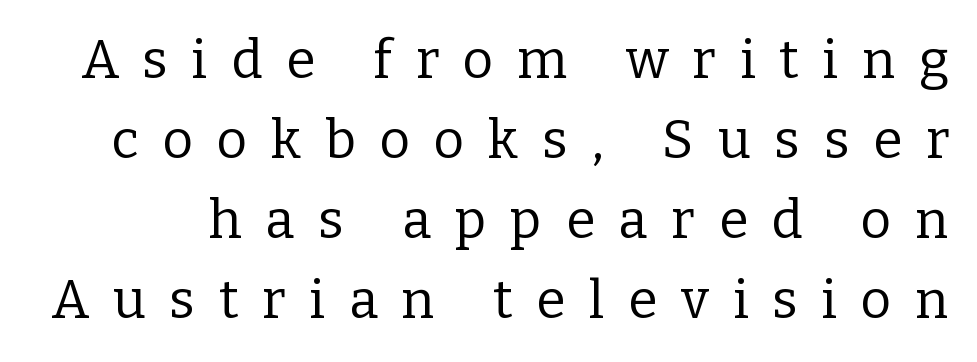
{"serif": "yes", "italic": "no", "bold": "no", "weight": "regular", "width": "normal", "stroke_contrast": "low", "x_height": "medium", "monospaced": "no", "underline": "no", "line_spacing": "normal", "line_spacing_ratio": 1.51, "letter_spacing": "wide", "letter_spacing_em": 0.45, "glyph_px": 53}
